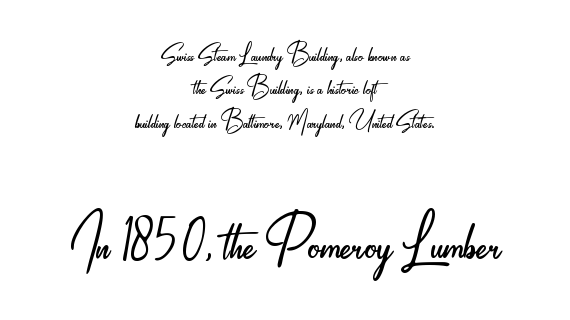
The image shows 79 px light, condensed sans-serif type; set centered, tight line spacing (1.04x), normal letter spacing, not underlined; the second (bottom) block is 2.47x larger; low stroke contrast and a small x-height.
